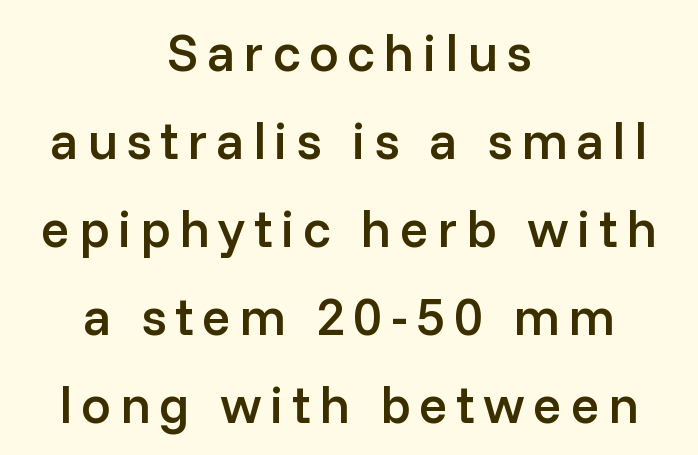
Q: Is the text bold? A: Semi-bold.
Q: Is the text italic (slanted)? A: No, it is upright.
Q: Is the typeface a serif or a sans-serif typeface? A: Sans-serif.
Q: Is the text underlined? A: No.
Q: How is the paragraph aligned? A: Centered.
Q: Is the spacing between lines tight, normal or loose? A: Normal.
Q: Width (condensed, normal, or wide)? A: Normal.
Q: Stroke contrast? A: Low.
Q: x-height? A: Medium.
Q: Monospaced? A: No.
